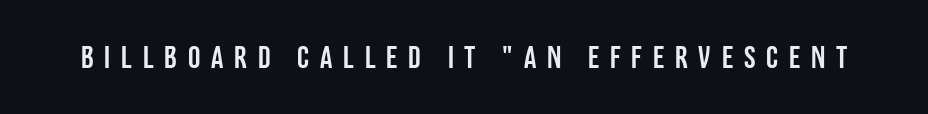
Font category for this specimen: sans-serif. Tracking here is generous; glyphs stand well apart from one another. This sample has the flowing, uneven cadence of proportional lettering. The letters stand straight up with perfectly vertical stems. The specimen omits any rule beneath the text block's lines.
